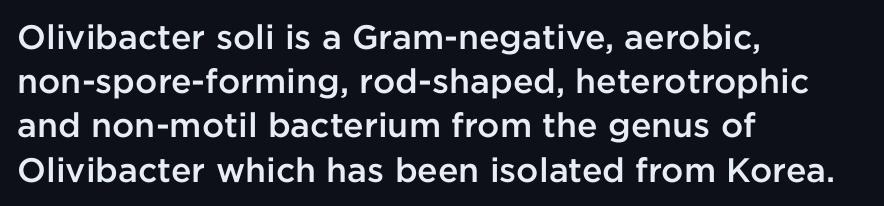
These lines are rendered in a variable-pitch font. If you drew a ruler down the left edge, every line would touch it. Glyph-to-glyph distance matches everyday printed text. Do the letters lean? They stand straight. Each new line begins a customary step beneath the previous one. Words float on clear page, feet unadorned.
